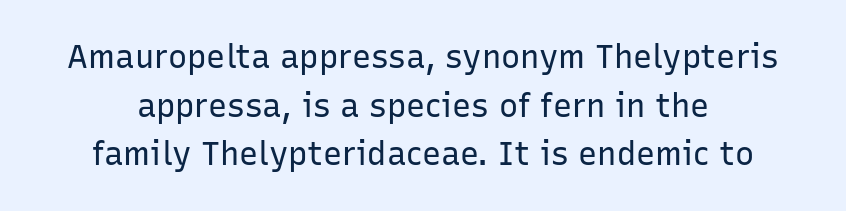
{"serif": "no", "italic": "no", "bold": "no", "weight": "regular", "width": "normal", "stroke_contrast": "low", "x_height": "medium", "monospaced": "no", "underline": "no", "line_spacing": "normal", "line_spacing_ratio": 1.52, "letter_spacing": "normal", "letter_spacing_em": 0.0, "glyph_px": 32}
